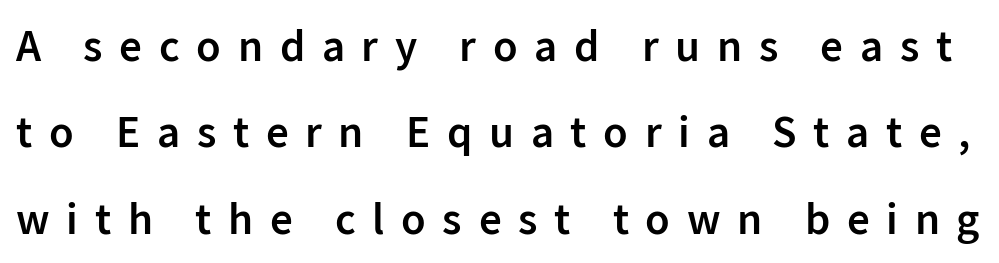
These lines were composed using upright roman letters. Each letter's strokes conclude bluntly, with no projecting serifs. A clean baseline with only descenders dipping below it. Character widths vary here, with narrow letters taking less room than wide ones.
